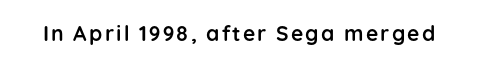
The image shows 21 px bold type, upright; set not underlined.
